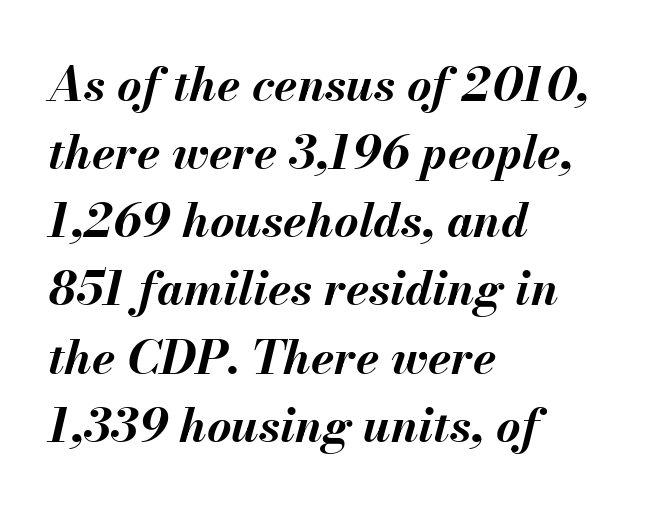
Q: Is the text bold? A: Yes.
Q: Is the text italic (slanted)? A: Yes, it leans right by about 13 degrees.
Q: Is the text underlined? A: No.
Q: How is the paragraph aligned? A: Left-aligned.
Q: Is the spacing between letters normal or unusually wide? A: Normal.
Q: Is the spacing between lines tight, normal or loose? A: Normal.
Q: Width (condensed, normal, or wide)? A: Normal.
Q: Stroke contrast? A: Medium.
Q: x-height? A: Small.
Q: Monospaced? A: No.
